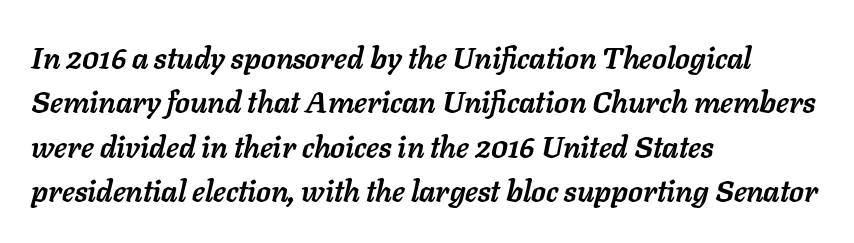
Type without underlining. Each letter keeps its own natural width here, so spacing adapts to shape. There is no visible air inserted between adjacent glyphs. The compositor pushed each line to the left boundary. Each glyph is drawn with heavy, bold strokes. The leading is moderate, giving the passage an even texture.
